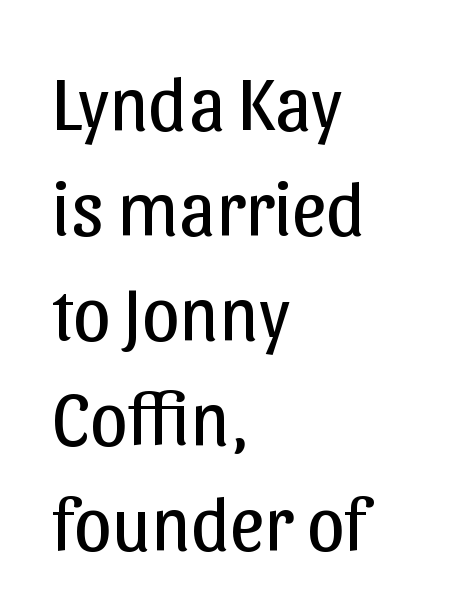
Weight: regular or lighter. This sample uses an upright cut, with every glyph sitting square on the baseline. Compared with typical body copy, the letter spacing here is the same. Rule under the text: the space is simply empty.
